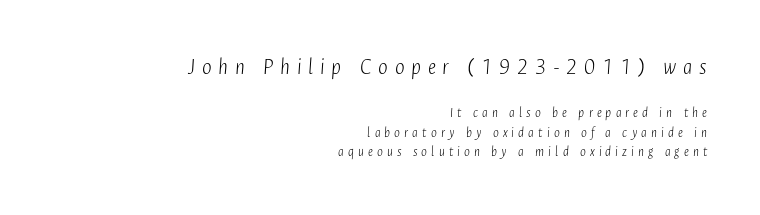
Q: Is the text bold? A: No.
Q: Is the text italic (slanted)? A: Yes, it leans right by about 4 degrees.
Q: Is the text underlined? A: No.
Q: How is the paragraph aligned? A: Right-aligned.
Q: Is the spacing between letters normal or unusually wide? A: Unusually wide.
Q: Is the spacing between lines tight, normal or loose? A: Normal.
Q: Which block of text is set in a larger size, the first (top) or the second (bottom)? A: The first (top) one.
